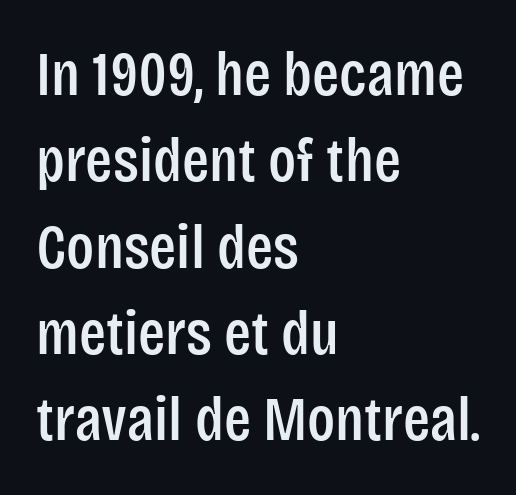
{"serif": "no", "italic": "no", "width": "condensed", "stroke_contrast": "low", "x_height": "large", "monospaced": "no", "underline": "no", "align": "left", "line_spacing": "normal", "line_spacing_ratio": 1.37, "letter_spacing": "normal", "letter_spacing_em": 0.0, "glyph_px": 63}
